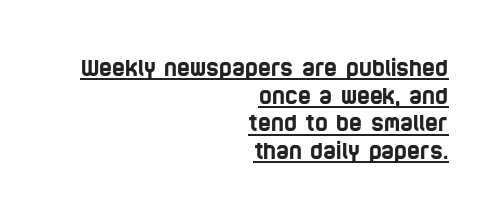
{"underline": "yes", "align": "right", "line_spacing": "normal", "line_spacing_ratio": 1.26, "letter_spacing": "normal", "letter_spacing_em": 0.0, "glyph_px": 22}
